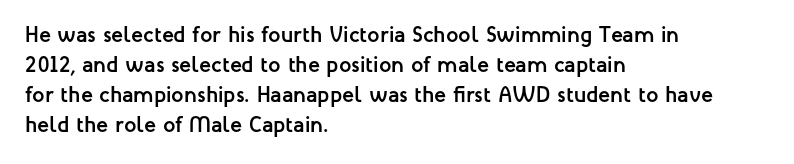
The image shows 22 px bold type, upright; set left-aligned, normal line spacing (1.37x), normal letter spacing, not underlined.
